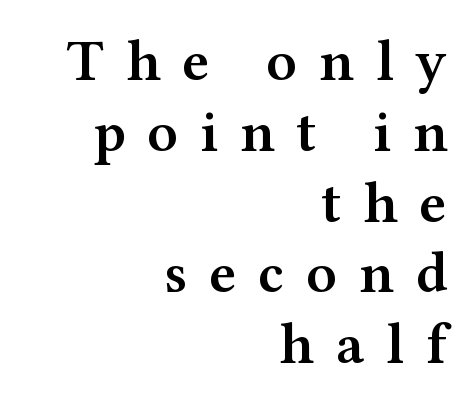
The image shows 58 px semibold, wide serif type, upright; set right-aligned, line spacing 1.22x, unusually wide letter spacing (+0.38 em), not underlined; medium stroke contrast and a medium x-height.
